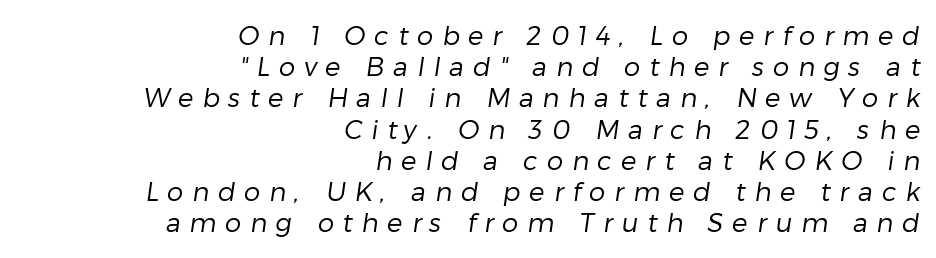
The image shows 26 px text type; set right-aligned, line spacing 1.2x, unusually wide letter spacing (+0.34 em), not underlined.
